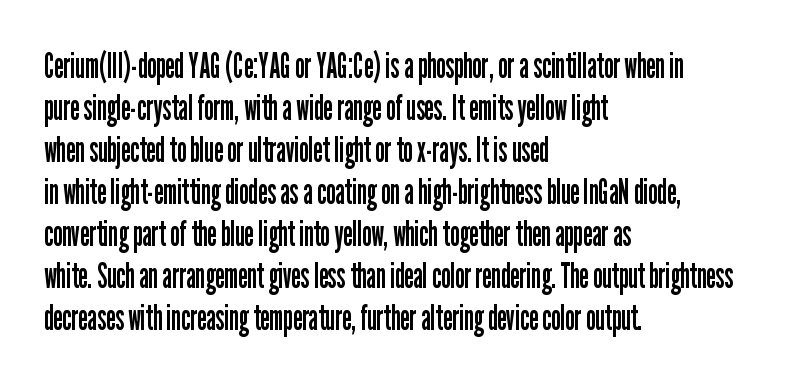
Font category for this specimen: sans-serif. Lines of text with bare space underneath. Think of a printed novel: that variable character pitch is what you see here. The letters sit at their default tracking, neither squeezed nor spread. Heaviness? Minimal to ordinary, like unemphasized prose.
